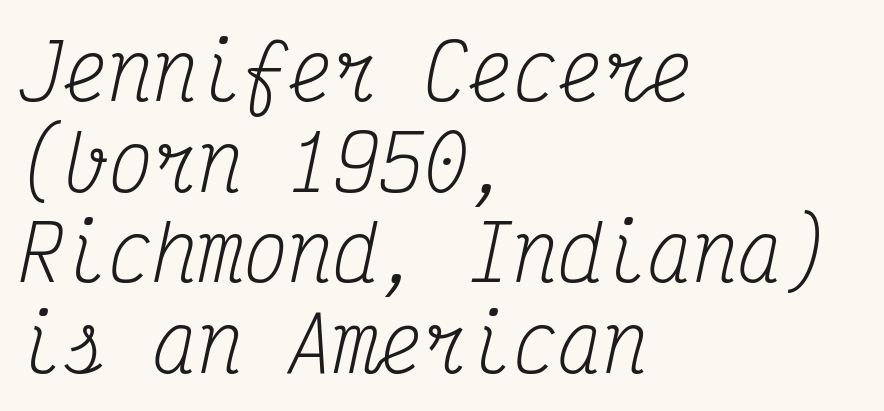
The glyphs look as if they've been sheared to an angle. This rendering employs a face with finishing strokes, i.e., a serif. Honestly, the letter spacing is just normal — you wouldn't notice it. Decoration check: the copy has no underline. Horizontally, the lines are justified to the leading edge only.
